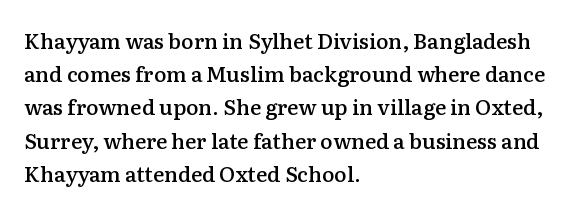
Q: Is the text bold? A: Semi-bold.
Q: Is the text italic (slanted)? A: No, it is upright.
Q: Is the text underlined? A: No.
Q: How is the paragraph aligned? A: Left-aligned.
Q: Is the spacing between letters normal or unusually wide? A: Normal.
Q: Is the spacing between lines tight, normal or loose? A: Normal.
